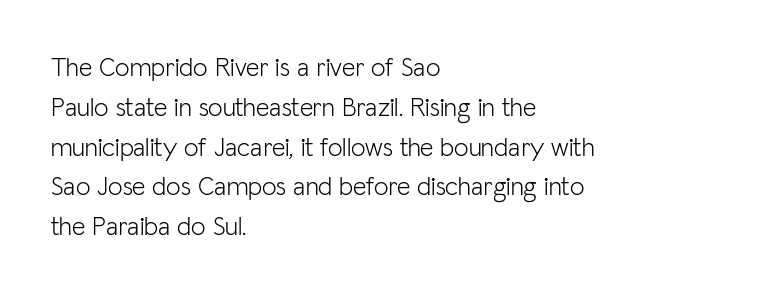
{"italic": "no", "bold": "no", "underline": "no", "align": "left", "line_spacing": "normal", "line_spacing_ratio": 1.53, "letter_spacing": "normal", "letter_spacing_em": 0.0, "glyph_px": 26}
